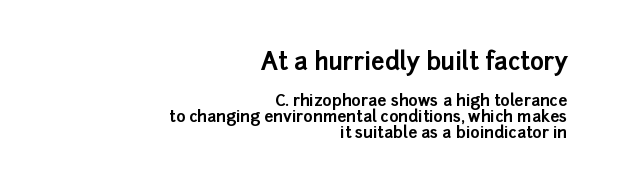
Q: Is the text bold? A: Yes.
Q: Is the text italic (slanted)? A: No, it is upright.
Q: Is the text underlined? A: No.
Q: How is the paragraph aligned? A: Right-aligned.
Q: Is the spacing between letters normal or unusually wide? A: Normal.
Q: Is the spacing between lines tight, normal or loose? A: Tight.
Q: Which block of text is set in a larger size, the first (top) or the second (bottom)? A: The first (top) one.
